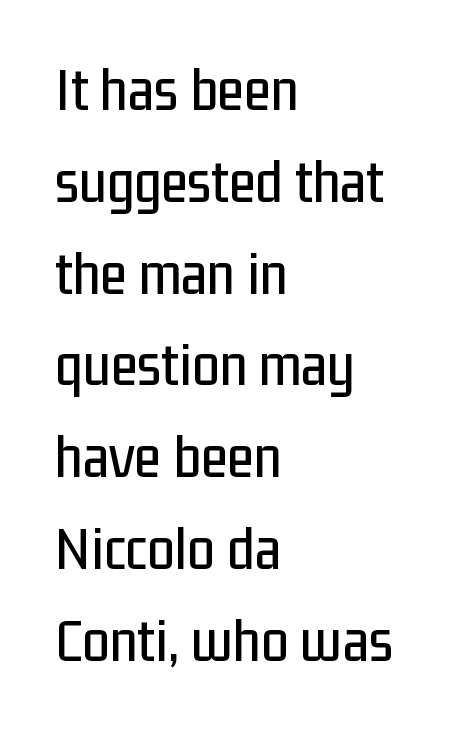
The image shows 62 px condensed sans-serif type, upright; set left-aligned, normal line spacing (1.48x), normal letter spacing, not underlined; low stroke contrast and a medium x-height.
